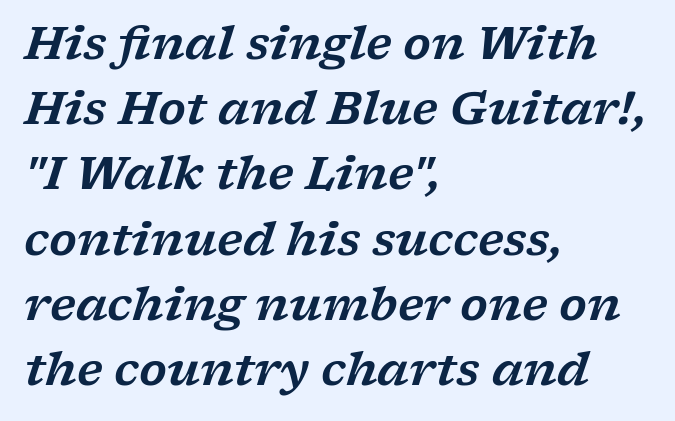
Lines of text with bare space underneath. Check where the strokes stop: tiny serifs finish them off. Spacing verdict: proportional, widths tailored to each character. The line-height multiplier appears to be the usual default. The text carries the slant typical of an italic or oblique font.
